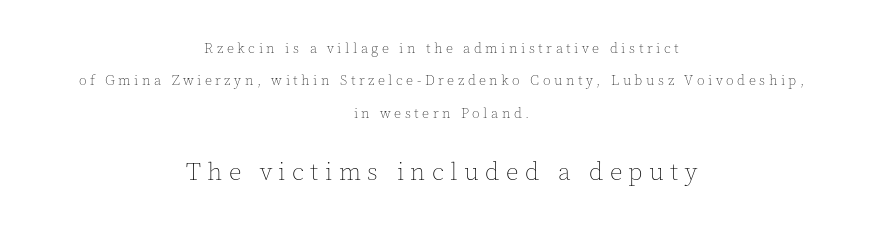
The image shows 25 px text type, upright; set centered, loose line spacing (2.32x), unusually wide letter spacing (+0.25 em), not underlined; the second (bottom) block is 1.79x larger.
